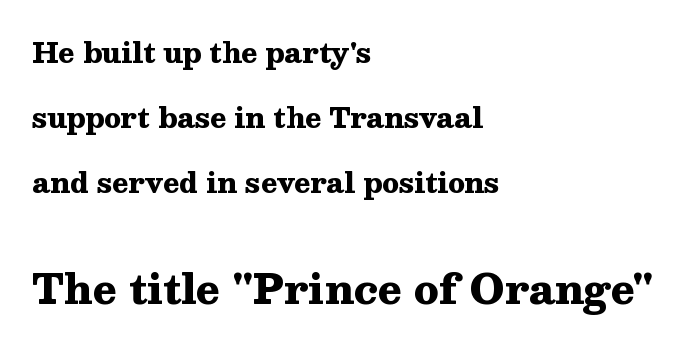
The image shows 40 px heavy, wide serif type, upright; set left-aligned, loose line spacing (2.4x), normal letter spacing, not underlined; the second (bottom) block is 1.48x larger; medium stroke contrast and a medium x-height.
